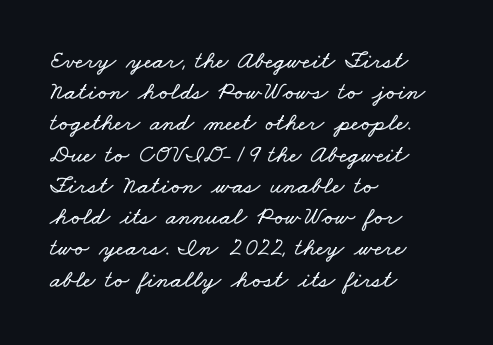
The image shows 25 px text type; set left-aligned, normal line spacing (1.25x), normal letter spacing, not underlined.
